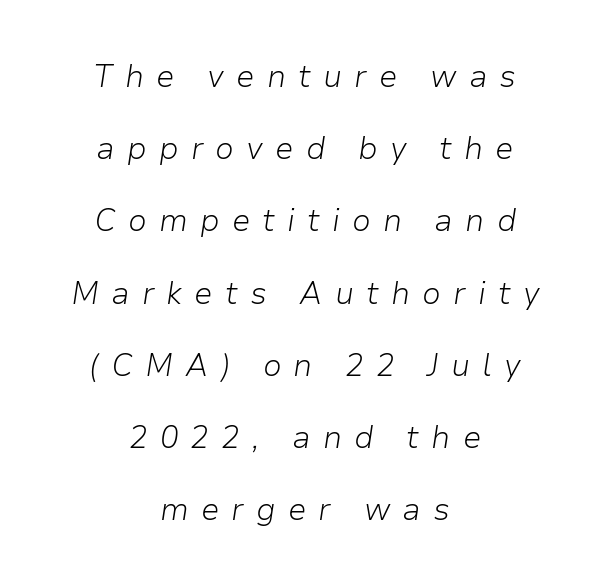
The specimen omits any rule beneath the text block's lines. Looking at the ascenders, they clearly lean. Vertical stems look standard width or narrower in stroke. Interline gaps are noticeably wide in this sample. Is this a fixed-width face? No — the glyphs have proportional, varying widths.
